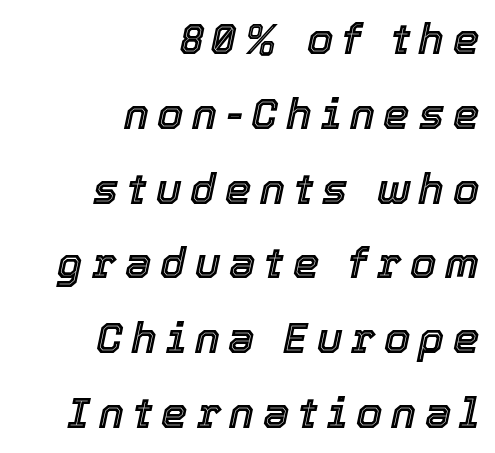
Yep, that's italic — everything's leaning. Alignment: flush right. Letters rest on an invisible, unmarked baseline. The letters advance in unequal steps, a hallmark of proportional type. Someone cranked the tracking dial way up on this one.
